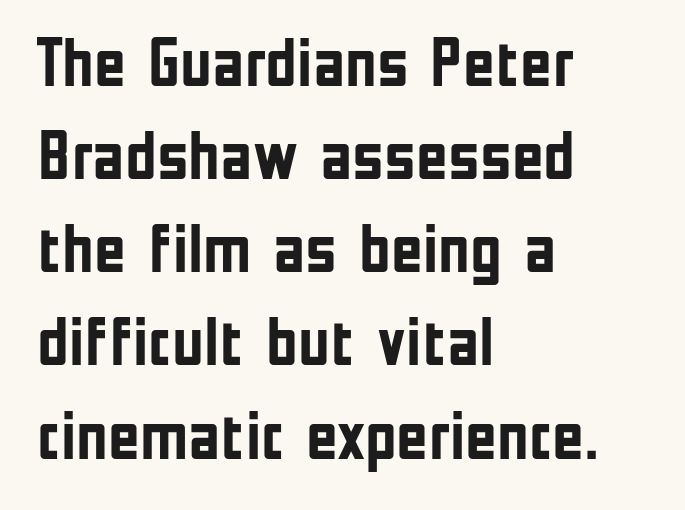
Q: Is the text bold? A: Yes.
Q: Is the text italic (slanted)? A: No, it is upright.
Q: Is the typeface a serif or a sans-serif typeface? A: Sans-serif.
Q: Is the text underlined? A: No.
Q: How is the paragraph aligned? A: Left-aligned.
Q: Is the spacing between letters normal or unusually wide? A: Normal.
Q: Is the spacing between lines tight, normal or loose? A: Normal.
Q: Width (condensed, normal, or wide)? A: Condensed.
Q: Stroke contrast? A: Low.
Q: x-height? A: Medium.
Q: Monospaced? A: No.
